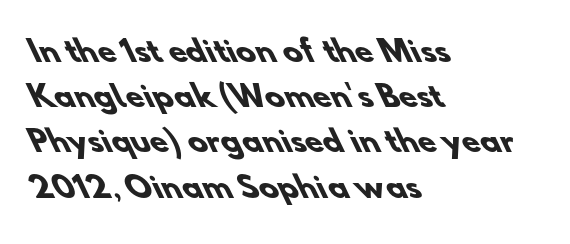
The image shows 29 px heavy sans-serif type; set left-aligned, normal line spacing (1.56x), normal letter spacing, not underlined; low stroke contrast and a small x-height.
